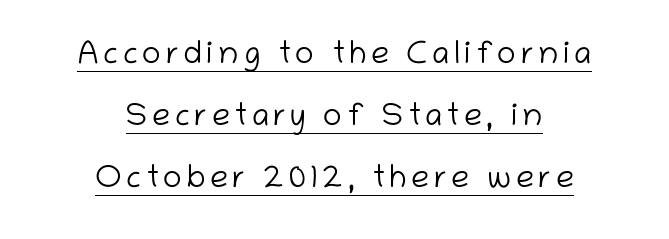
The image shows 32 px light sans-serif type, upright; set centered, loose line spacing (1.94x), underlined; low stroke contrast and a medium x-height.
